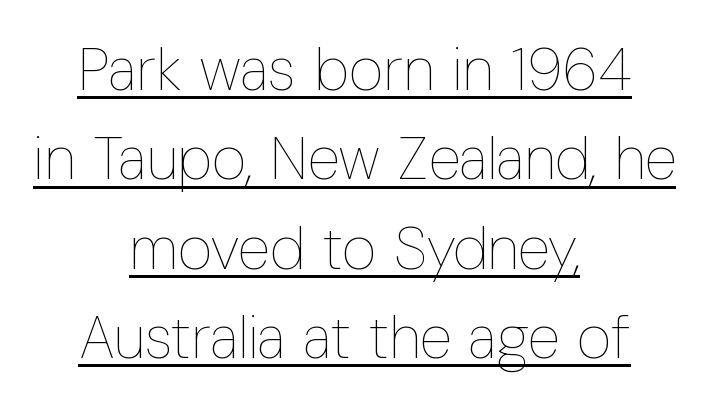
These lines keep a tight, regular rhythm from letter to letter. Looks like someone drew a line under every word here. Style check: upright. Visually the block forms a symmetrical silhouette, jagged on both flanks. You could not count columns in this text — the font is proportionally spaced.
